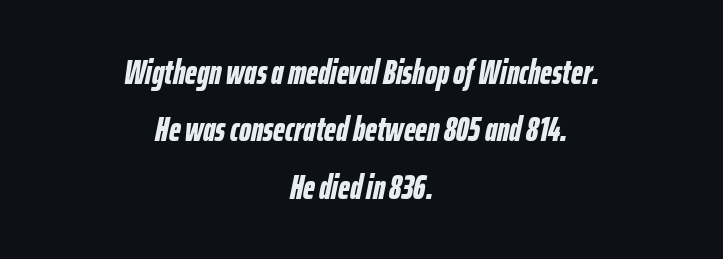
{"italic": "yes", "lean": "right", "slant_degrees": 12, "bold": "yes", "weight": "bold", "width": "condensed", "stroke_contrast": "low", "x_height": "medium", "monospaced": "no", "underline": "no", "align": "center", "line_spacing": "normal", "line_spacing_ratio": 1.69, "letter_spacing": "normal", "letter_spacing_em": 0.0, "glyph_px": 34}
